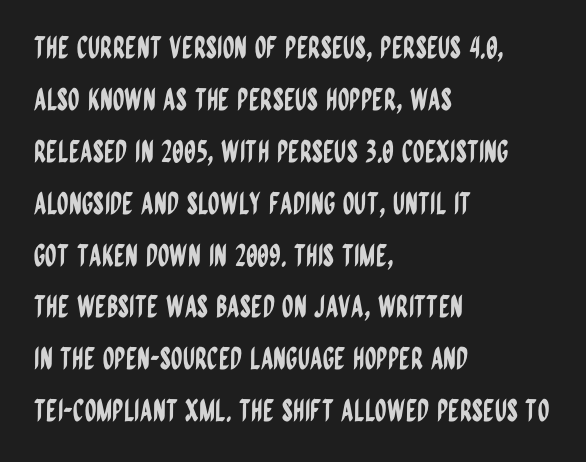
Q: Is the text italic (slanted)? A: No, it is upright.
Q: Is the typeface a serif or a sans-serif typeface? A: Sans-serif.
Q: Is the text underlined? A: No.
Q: How is the paragraph aligned? A: Left-aligned.
Q: Is the spacing between letters normal or unusually wide? A: Normal.
Q: Width (condensed, normal, or wide)? A: Condensed.
Q: Stroke contrast? A: Low.
Q: x-height? A: Large.
Q: Monospaced? A: No.
